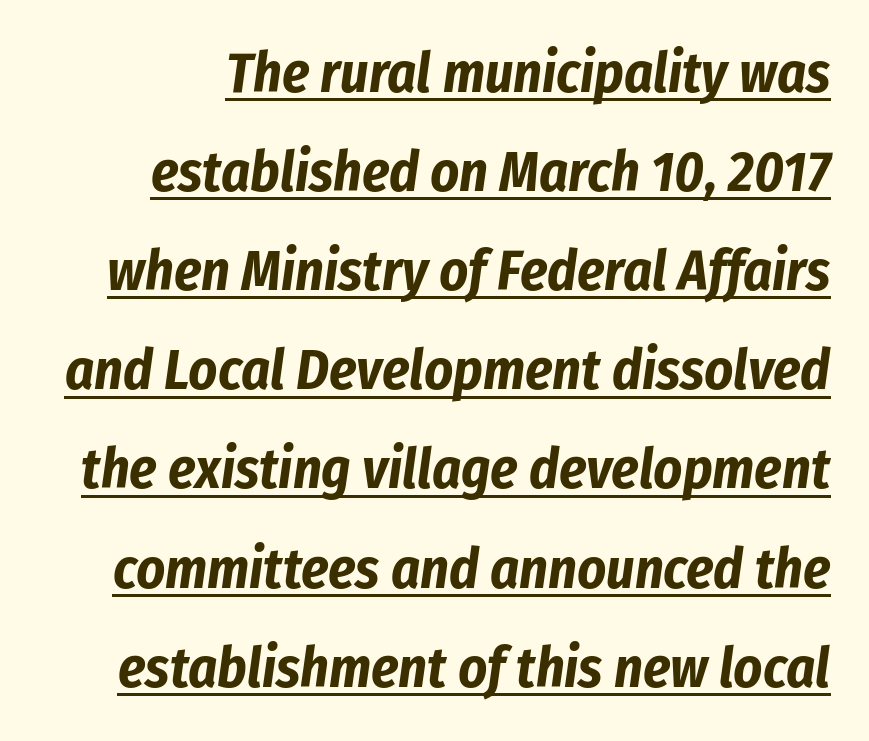
{"italic": "yes", "lean": "right", "slant_degrees": 8, "bold": "yes", "weight": "bold", "width": "condensed", "stroke_contrast": "low", "x_height": "medium", "monospaced": "no", "underline": "yes", "line_spacing_ratio": 1.77, "letter_spacing": "normal", "letter_spacing_em": 0.0, "glyph_px": 56}
